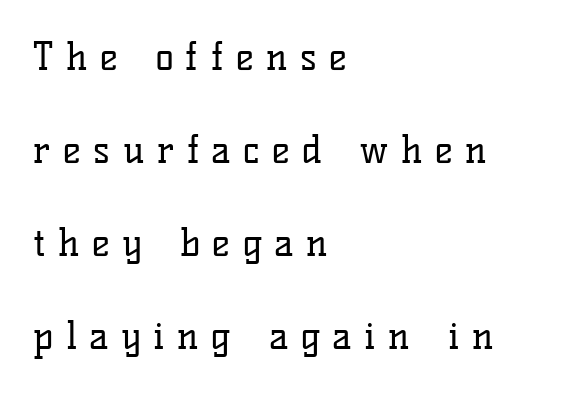
Q: Is the text bold? A: No.
Q: Is the text italic (slanted)? A: No, it is upright.
Q: Is the typeface a serif or a sans-serif typeface? A: Serif.
Q: Is the text underlined? A: No.
Q: How is the paragraph aligned? A: Left-aligned.
Q: Is the spacing between letters normal or unusually wide? A: Unusually wide.
Q: Is the spacing between lines tight, normal or loose? A: Loose.
Q: Width (condensed, normal, or wide)? A: Normal.
Q: Stroke contrast? A: Low.
Q: x-height? A: Medium.
Q: Monospaced? A: No.
